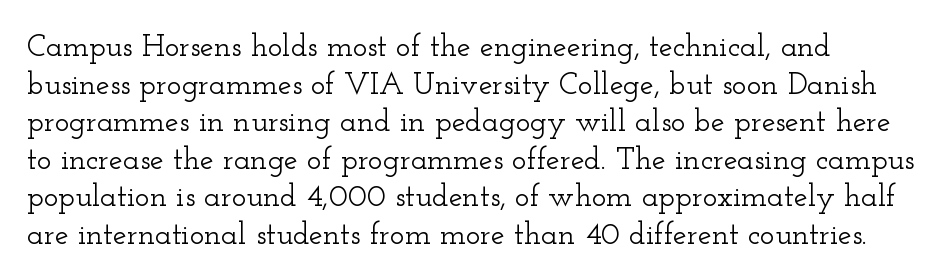
Q: Is the text italic (slanted)? A: No, it is upright.
Q: Is the typeface a serif or a sans-serif typeface? A: Serif.
Q: Is the text underlined? A: No.
Q: How is the paragraph aligned? A: Left-aligned.
Q: Is the spacing between letters normal or unusually wide? A: Normal.
Q: Width (condensed, normal, or wide)? A: Wide.
Q: Stroke contrast? A: Low.
Q: x-height? A: Small.
Q: Monospaced? A: No.
